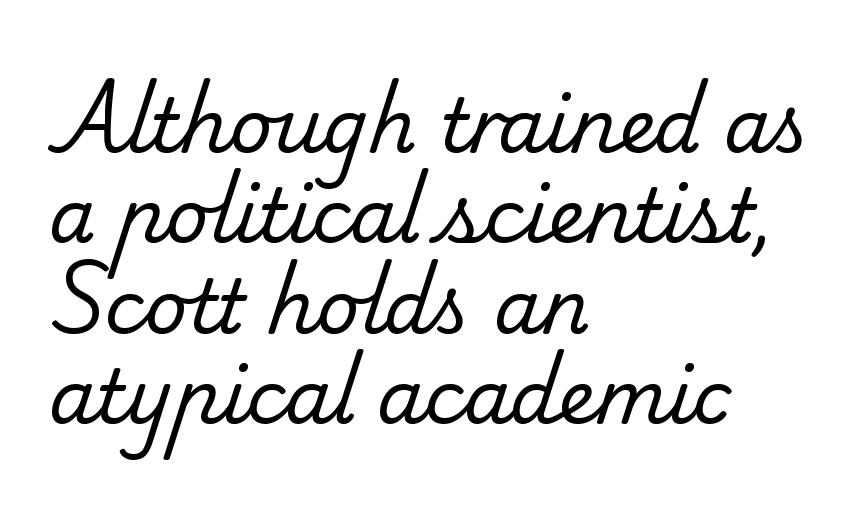
The image shows 74 px regular-weight serif type; set left-aligned, line spacing 1.22x, normal letter spacing, not underlined; low stroke contrast and a small x-height.
